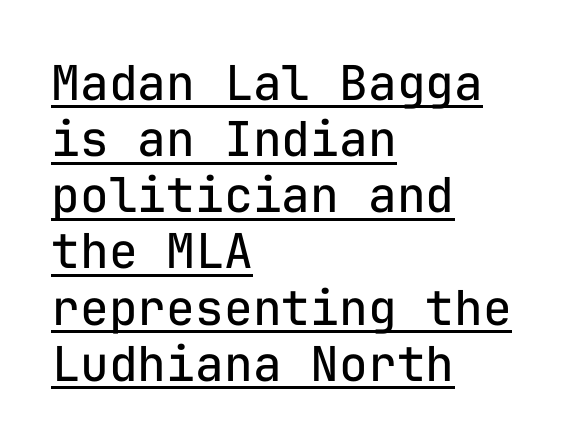
{"serif": "no", "italic": "no", "bold": "no", "weight": "regular", "width": "normal", "stroke_contrast": "low", "x_height": "medium", "monospaced": "yes", "underline": "yes", "align": "left", "line_spacing_ratio": 1.17, "letter_spacing": "normal", "letter_spacing_em": 0.0, "glyph_px": 48}
